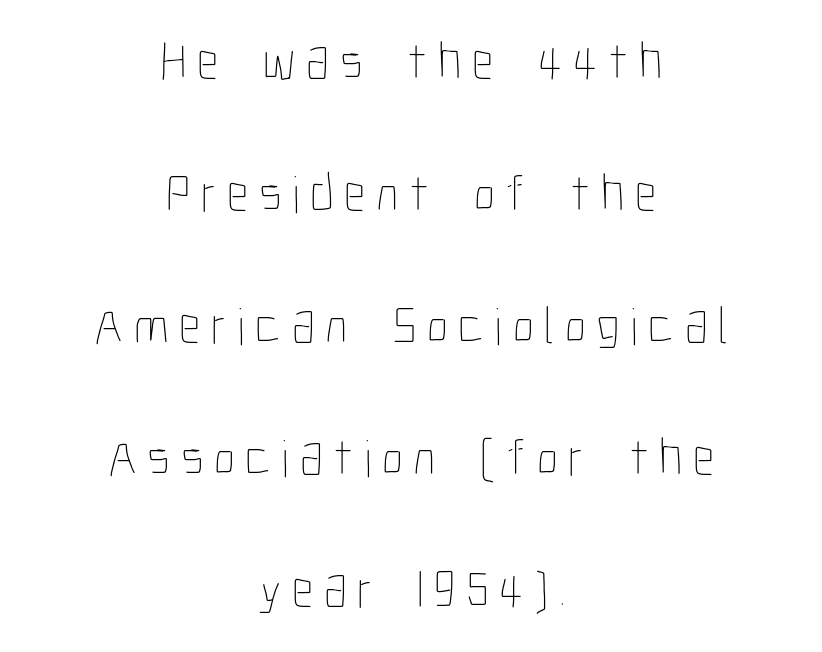
This is the regular roman posture of the typeface. In CSS terms this would be text-align: center. Does extra space separate the letters? Yes, quite a lot of it. No word sits above an underline.
